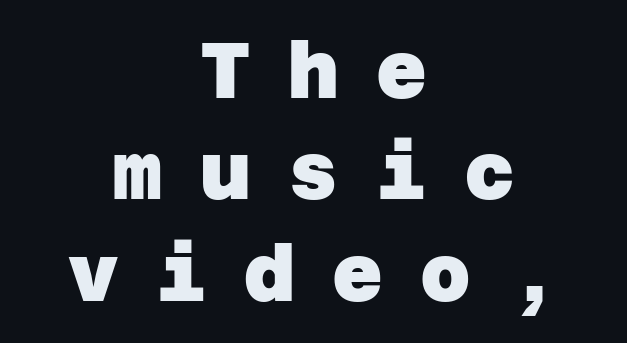
Q: Is the text bold? A: Yes.
Q: Is the typeface a serif or a sans-serif typeface? A: Sans-serif.
Q: Is the text underlined? A: No.
Q: How is the paragraph aligned? A: Centered.
Q: Is the spacing between letters normal or unusually wide? A: Unusually wide.
Q: Is the spacing between lines tight, normal or loose? A: Normal.
Q: Width (condensed, normal, or wide)? A: Normal.
Q: Stroke contrast? A: Low.
Q: x-height? A: Large.
